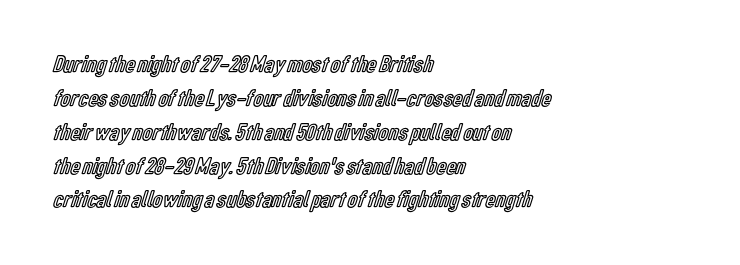
Here the glyphs are tracked normally, forming tight word shapes. A typesetter would call this leading conventional body-copy spacing. Descenders hang freely into open space. Typeset ragged right — the left edge is the straight one.
